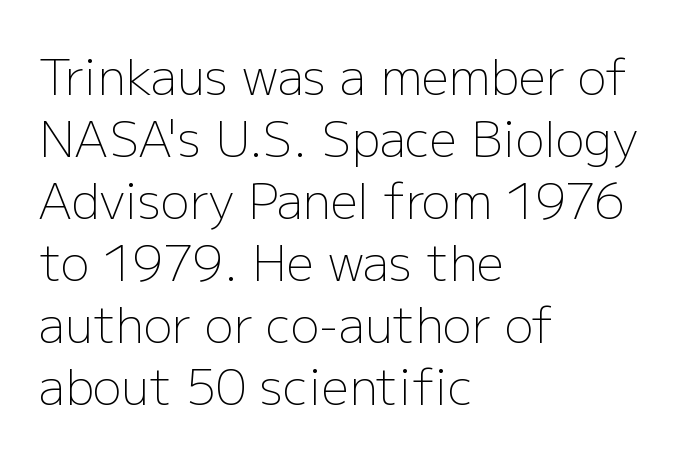
The image shows 48 px light sans-serif type, upright; set left-aligned, normal line spacing (1.29x), normal letter spacing, not underlined; low stroke contrast and a medium x-height.
